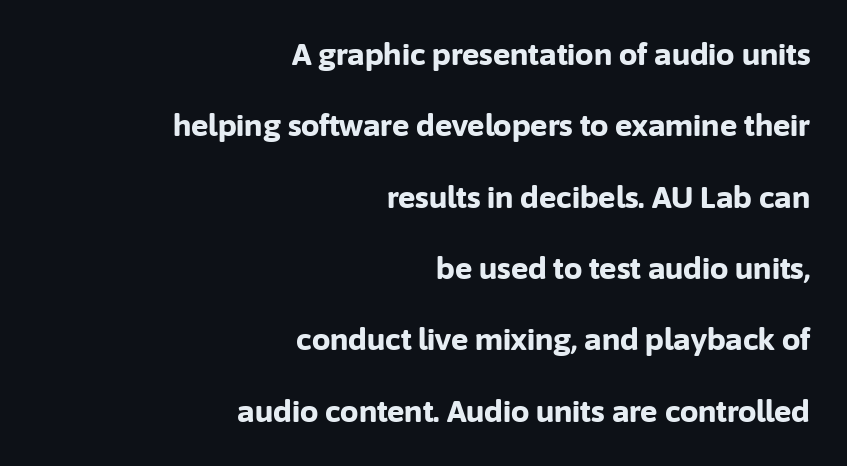
Q: Is the text bold? A: Yes.
Q: Is the text italic (slanted)? A: No, it is upright.
Q: Is the typeface a serif or a sans-serif typeface? A: Sans-serif.
Q: Is the text underlined? A: No.
Q: How is the paragraph aligned? A: Right-aligned.
Q: Is the spacing between letters normal or unusually wide? A: Normal.
Q: Is the spacing between lines tight, normal or loose? A: Loose.
Q: Width (condensed, normal, or wide)? A: Normal.
Q: Stroke contrast? A: Low.
Q: x-height? A: Medium.
Q: Monospaced? A: No.
